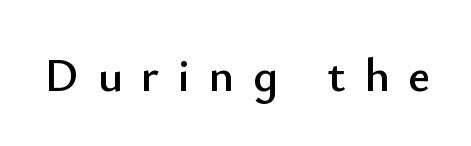
The image shows 47 px sans-serif type, upright; set unusually wide letter spacing (+0.4 em), not underlined; low stroke contrast and a small x-height.
